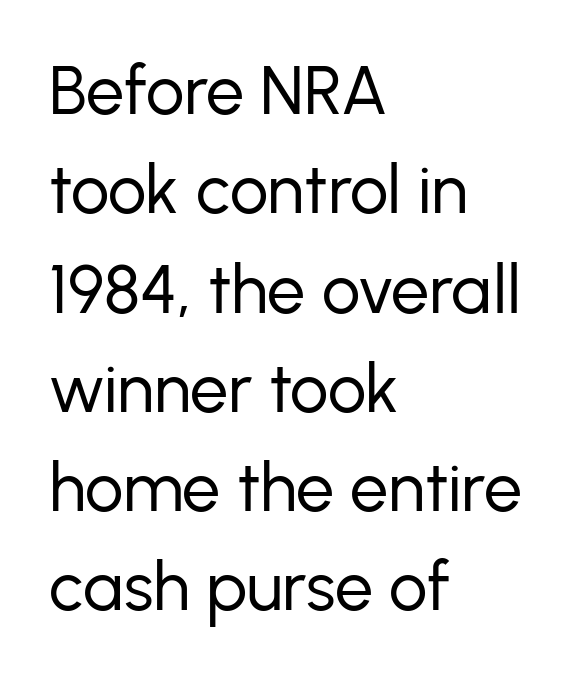
The image shows 68 px regular-weight sans-serif type, upright; set left-aligned, normal line spacing (1.46x), normal letter spacing, not underlined; low stroke contrast and a medium x-height.
